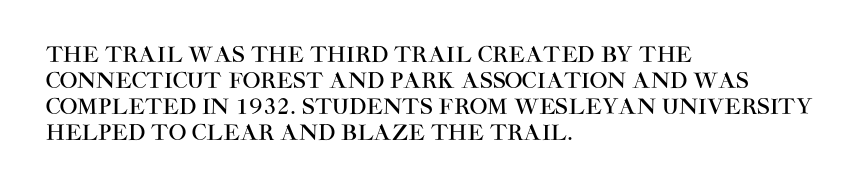
Q: Is the text italic (slanted)? A: No, it is upright.
Q: Is the text underlined? A: No.
Q: How is the paragraph aligned? A: Left-aligned.
Q: Is the spacing between letters normal or unusually wide? A: Normal.
